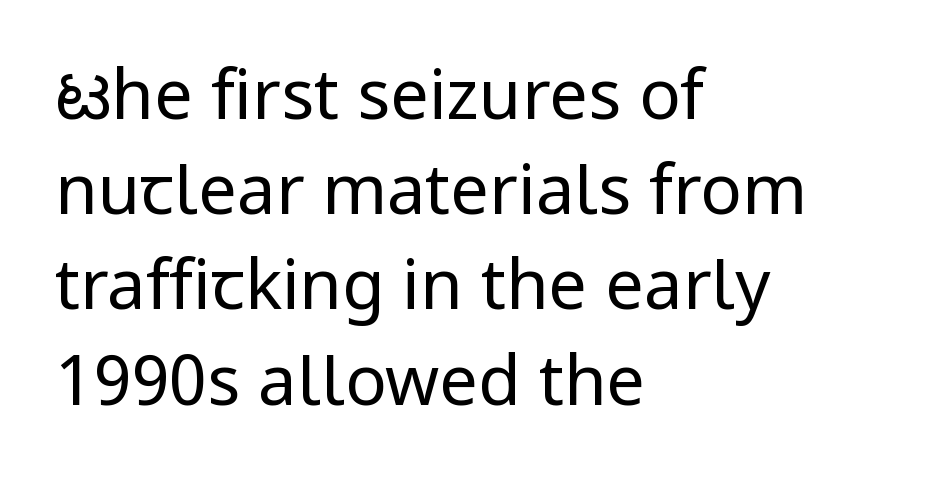
The image shows 69 px regular-weight sans-serif type, upright; set left-aligned, normal line spacing (1.38x), normal letter spacing, not underlined; low stroke contrast and a medium x-height.
